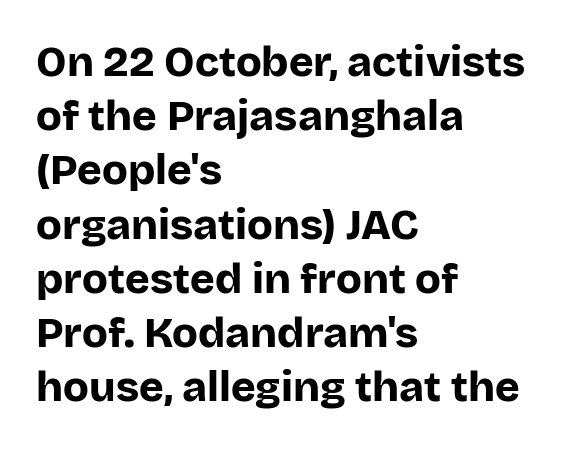
{"serif": "no", "italic": "no", "bold": "yes", "weight": "bold", "width": "normal", "stroke_contrast": "low", "x_height": "large", "monospaced": "no", "underline": "no", "align": "left", "line_spacing": "normal", "line_spacing_ratio": 1.29, "letter_spacing": "normal", "letter_spacing_em": 0.0, "glyph_px": 42}
